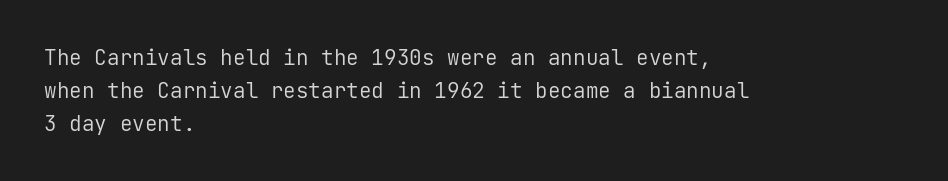
No italicization has been applied; the sample stays upright. This rendering features lettering with no underline. Summary of weight: not heavy and not bold. The typesetter chose a ragged-right arrangement here. The vertical gap from one line to the next is medium.
